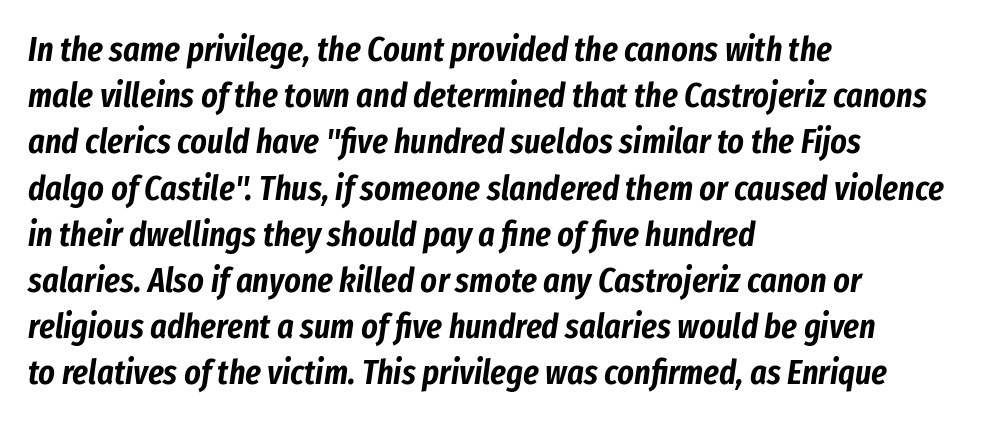
{"italic": "yes", "lean": "right", "slant_degrees": 8, "width": "condensed", "stroke_contrast": "low", "x_height": "medium", "monospaced": "no", "underline": "no", "align": "left", "line_spacing": "normal", "line_spacing_ratio": 1.32, "letter_spacing": "normal", "letter_spacing_em": 0.0, "glyph_px": 35}
